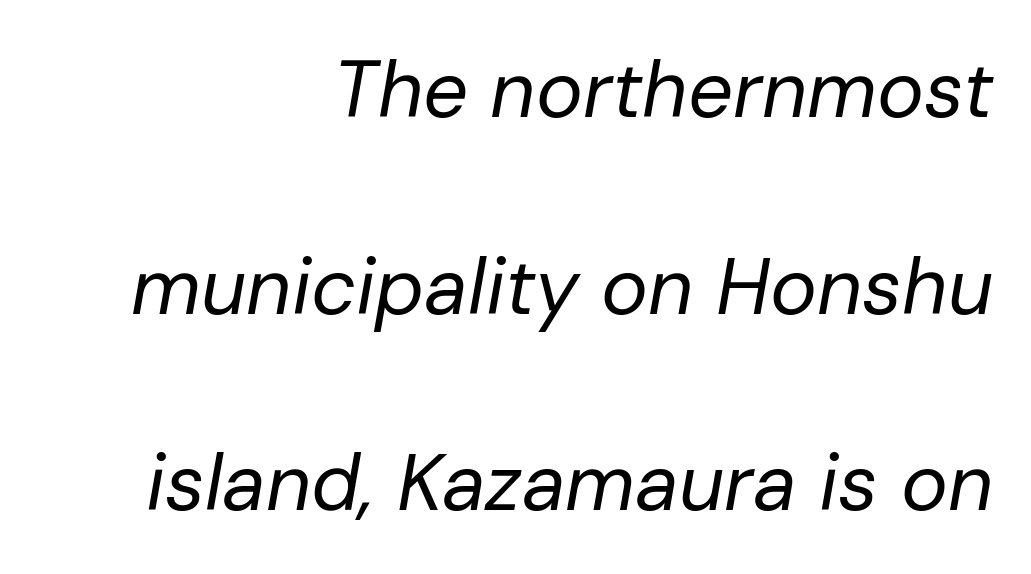
Slant detected: the letters are inclined. You could not count columns in this text — the font is proportionally spaced. The typesetting does not lean heavy: it is not bold. Beneath every word, the page is bare. Compared with typical body copy, the letter spacing here is the same.
